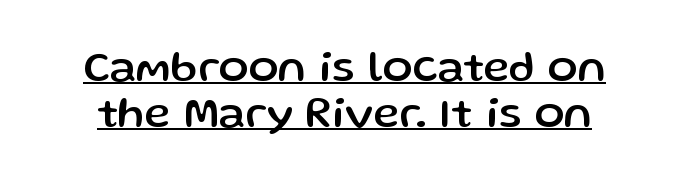
Q: Is the text italic (slanted)? A: No, it is upright.
Q: Is the typeface a serif or a sans-serif typeface? A: Sans-serif.
Q: Is the text underlined? A: Yes.
Q: Is the spacing between letters normal or unusually wide? A: Normal.
Q: Is the spacing between lines tight, normal or loose? A: Tight.
Q: Width (condensed, normal, or wide)? A: Normal.
Q: Stroke contrast? A: Low.
Q: x-height? A: Medium.
Q: Monospaced? A: No.
